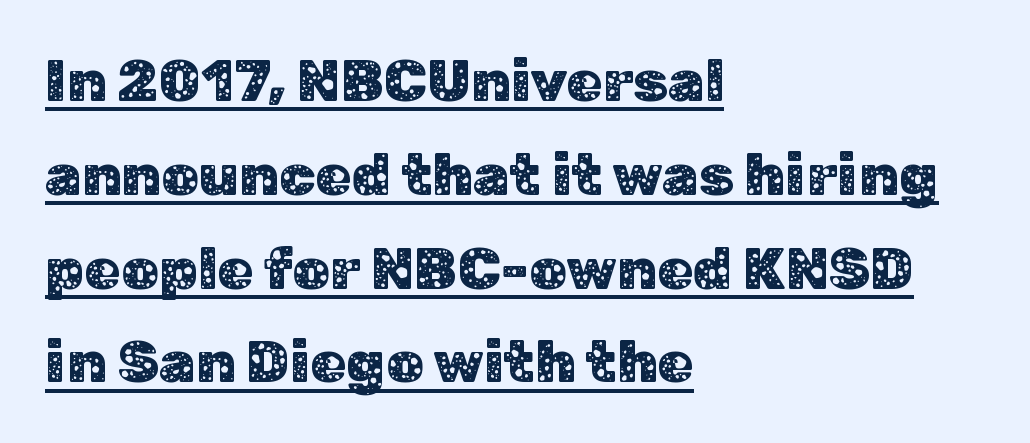
{"serif": "no", "italic": "no", "width": "normal", "stroke_contrast": "low", "x_height": "medium", "monospaced": "no", "underline": "yes", "align": "left", "line_spacing": "normal", "line_spacing_ratio": 1.59, "letter_spacing": "normal", "letter_spacing_em": 0.0, "glyph_px": 59}
